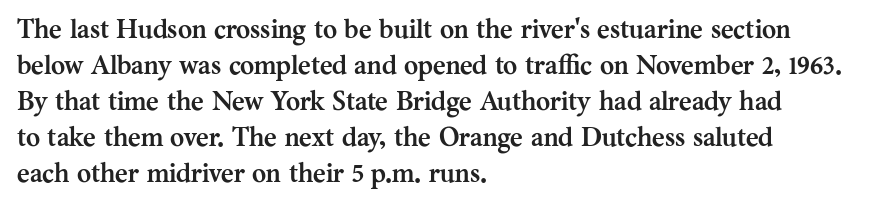
The image shows 27 px bold type, upright; set left-aligned, normal line spacing (1.33x), normal letter spacing, not underlined.
